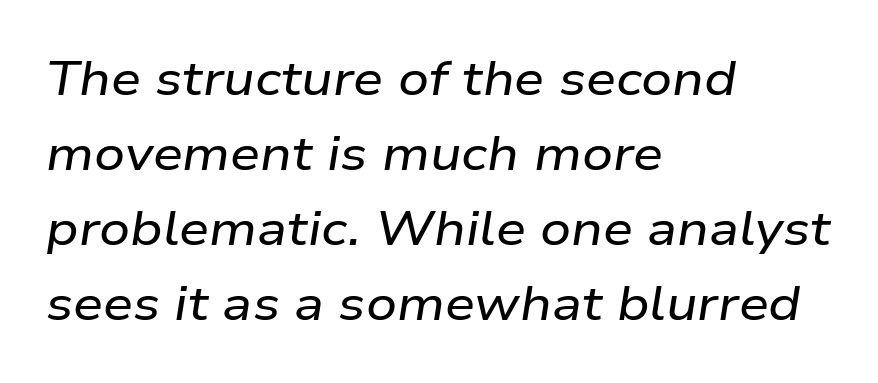
{"italic": "yes", "lean": "right", "slant_degrees": 9, "width": "wide", "stroke_contrast": "low", "x_height": "medium", "monospaced": "no", "underline": "no", "align": "left", "line_spacing": "normal", "line_spacing_ratio": 1.56, "letter_spacing": "normal", "letter_spacing_em": 0.0, "glyph_px": 48}
